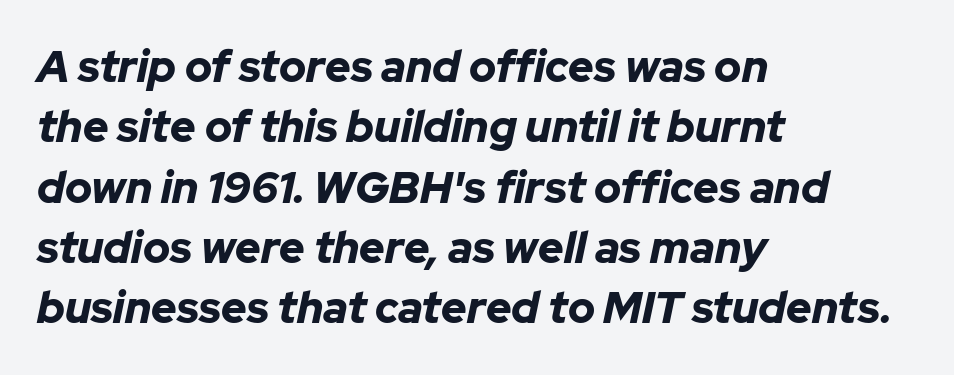
Summary of vertical rhythm: regular, with standard interline spacing. Italic? Definitely — the glyphs are oblique. This sample is left-justified, so line endings fall wherever the words run out. Is this a fixed-width face? No — the glyphs have proportional, varying widths. You could call the tracking neutral — neither tight nor loose. Pretty heavy lettering here — definitely bold.
